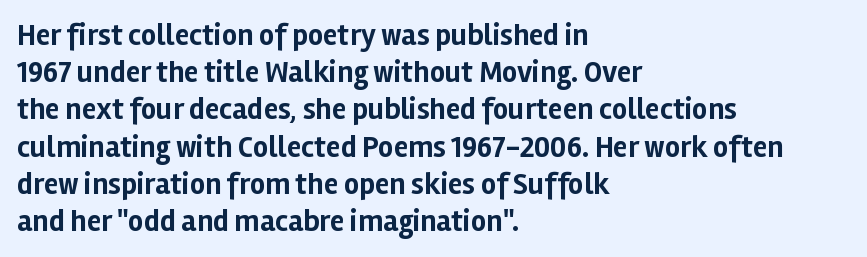
{"serif": "no", "italic": "no", "bold": "yes", "weight": "bold", "width": "normal", "stroke_contrast": "low", "x_height": "medium", "monospaced": "no", "underline": "no", "align": "left", "line_spacing_ratio": 1.24, "letter_spacing": "normal", "letter_spacing_em": 0.0, "glyph_px": 30}
